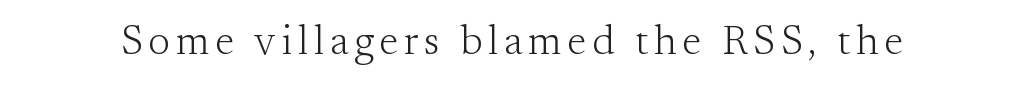
The image shows 41 px light serif type, upright; set not underlined; medium stroke contrast and a small x-height.
